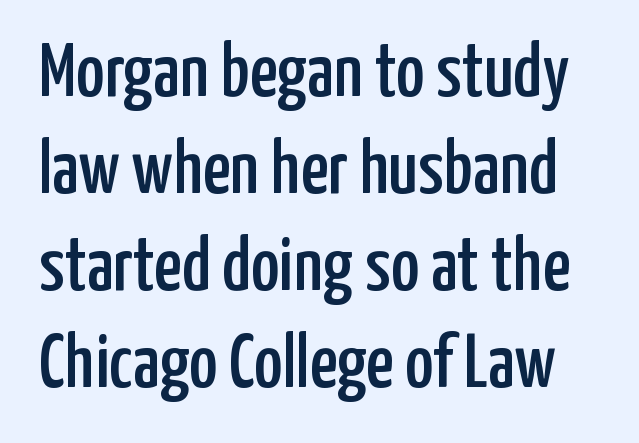
{"serif": "no", "italic": "no", "width": "condensed", "stroke_contrast": "low", "x_height": "medium", "monospaced": "no", "underline": "no", "line_spacing": "normal", "line_spacing_ratio": 1.26, "letter_spacing": "normal", "letter_spacing_em": 0.0, "glyph_px": 77}
